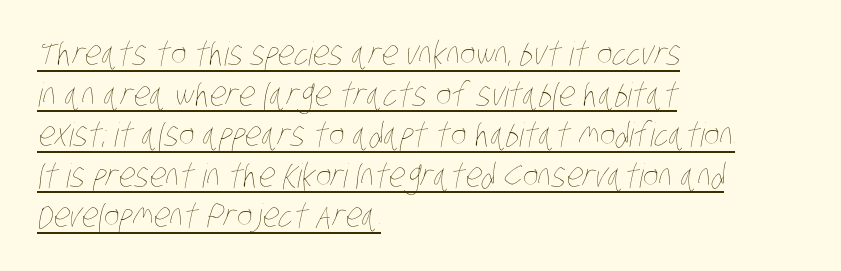
{"bold": "no", "weight": "thin", "width": "condensed", "stroke_contrast": "low", "x_height": "large", "monospaced": "no", "underline": "yes", "align": "left", "line_spacing_ratio": 1.23, "letter_spacing": "normal", "letter_spacing_em": 0.0, "glyph_px": 33}
